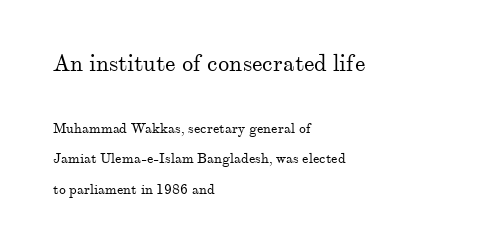
Observe the ordinary spacing: letters are neighbours, not strangers. The words here are not underlined. This layout puts the oversized block above and the modest block below. Horizontally, the lines are justified to the leading edge only. The type sits square on the baseline with zero lean. The font sits on the lighter half of the weight spectrum, regular included.
